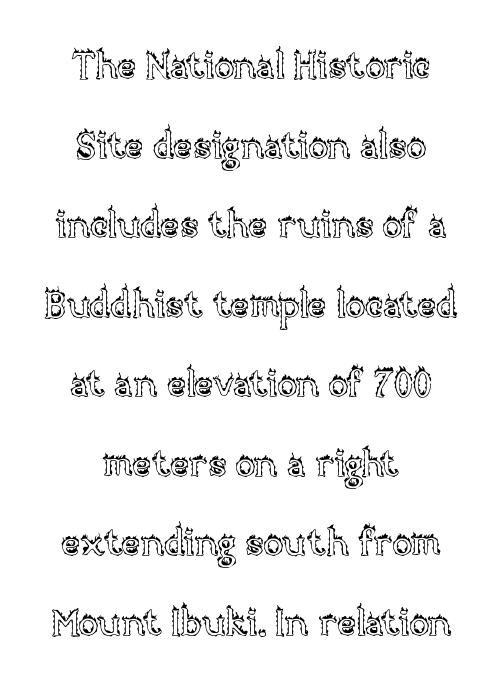
Descenders hang freely into open space. The lines are quadded center. Inter-character spacing is left at the font's built-in metrics. Note the varied advance widths — an 'i' is clearly narrower than an 'm'.
